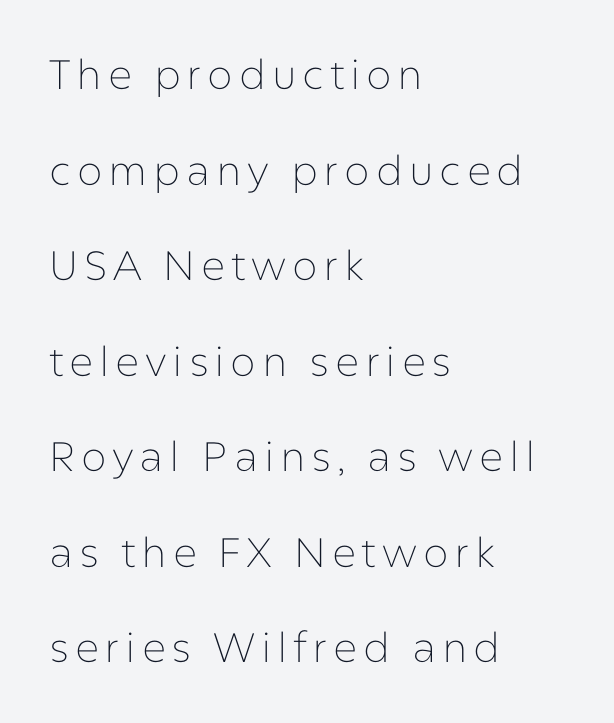
Q: Is the text bold? A: No.
Q: Is the text italic (slanted)? A: No, it is upright.
Q: Is the typeface a serif or a sans-serif typeface? A: Sans-serif.
Q: Is the text underlined? A: No.
Q: How is the paragraph aligned? A: Left-aligned.
Q: Is the spacing between lines tight, normal or loose? A: Loose.
Q: Width (condensed, normal, or wide)? A: Normal.
Q: Stroke contrast? A: Low.
Q: x-height? A: Medium.
Q: Monospaced? A: No.
